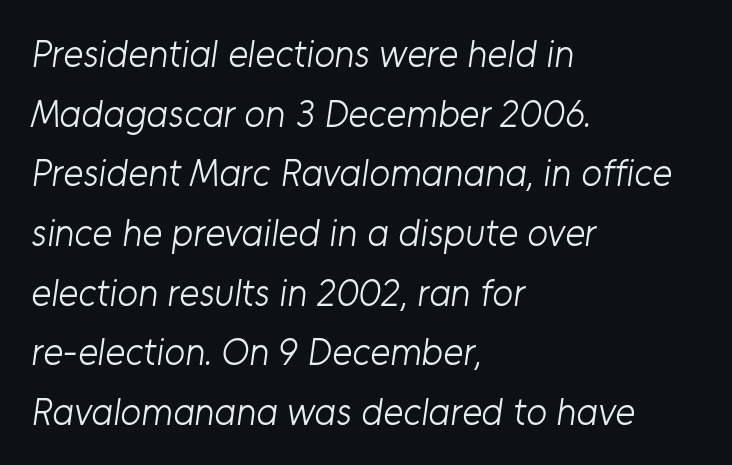
Letters have the restrained weight of plain body copy at most. The face used here is a sans, in the tradition of grotesques and geometrics. Normally led — the rows are evenly, conventionally spaced. The space beneath each line is pristine and unruled.
